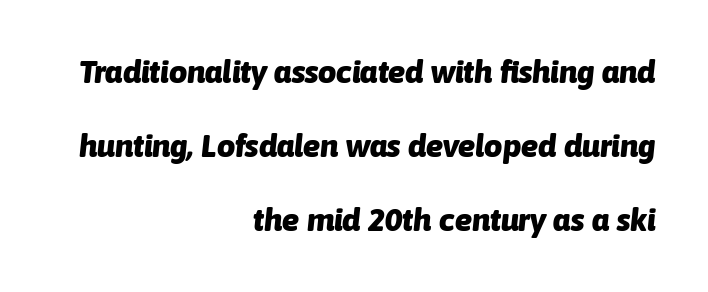
{"italic": "yes", "lean": "right", "slant_degrees": 6, "bold": "yes", "weight": "heavy", "width": "normal", "stroke_contrast": "low", "x_height": "medium", "monospaced": "no", "underline": "no", "align": "right", "line_spacing": "loose", "line_spacing_ratio": 2.32, "letter_spacing": "normal", "letter_spacing_em": 0.0, "glyph_px": 32}
